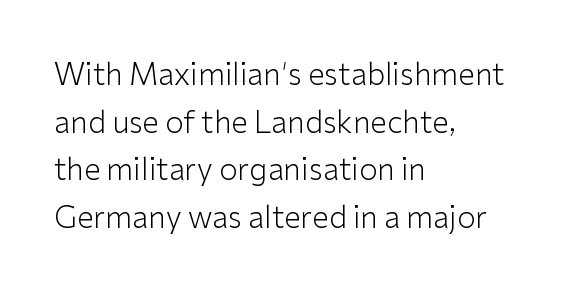
Q: Is the text bold? A: No.
Q: Is the text italic (slanted)? A: No, it is upright.
Q: Is the typeface a serif or a sans-serif typeface? A: Sans-serif.
Q: Is the text underlined? A: No.
Q: How is the paragraph aligned? A: Left-aligned.
Q: Is the spacing between letters normal or unusually wide? A: Normal.
Q: Is the spacing between lines tight, normal or loose? A: Normal.
Q: Width (condensed, normal, or wide)? A: Normal.
Q: Stroke contrast? A: Low.
Q: x-height? A: Medium.
Q: Monospaced? A: No.
